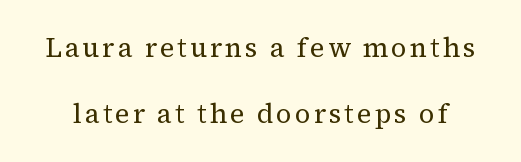
The image shows 27 px text type, upright; set loose line spacing (2.44x), not underlined.
